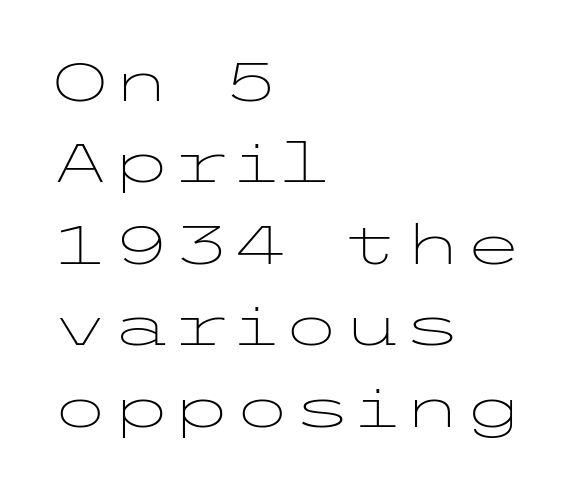
The image shows 55 px light, wide sans-serif type, upright; set left-aligned, normal line spacing (1.48x), normal letter spacing, not underlined; low stroke contrast and a medium x-height.
